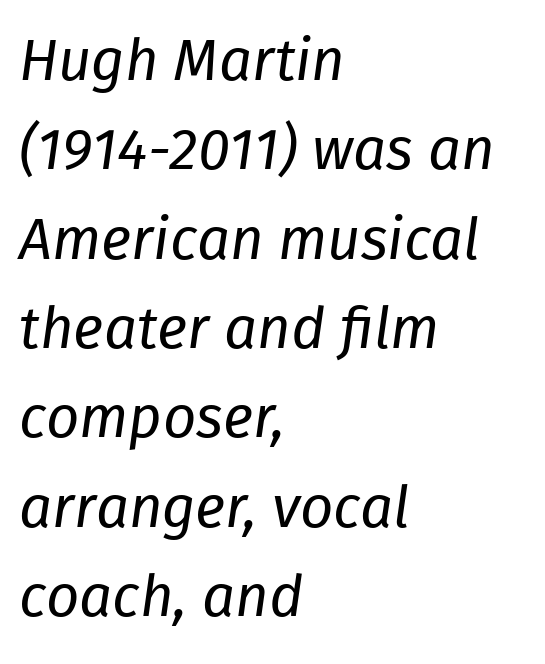
{"italic": "yes", "lean": "right", "slant_degrees": 8, "bold": "no", "weight": "regular", "width": "normal", "stroke_contrast": "low", "x_height": "medium", "monospaced": "no", "underline": "no", "align": "left", "line_spacing": "normal", "line_spacing_ratio": 1.54, "letter_spacing": "normal", "letter_spacing_em": 0.0, "glyph_px": 58}
